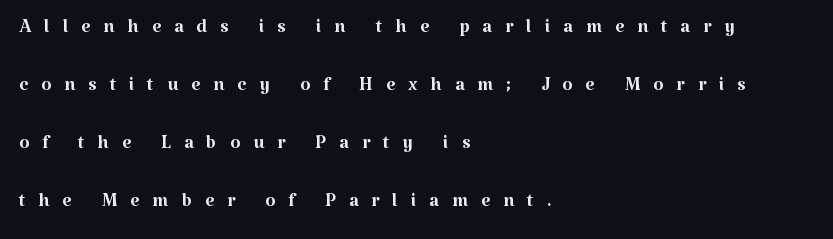
The strokes are not fattened; the text isn't bold. The gaps between neighbouring characters are conspicuously large. When letters stand straight like this, we call the style roman or upright. Layout note: lines flush left. Beneath every word, the page is bare. Horizontal bands of white between lines are thick stripes.
